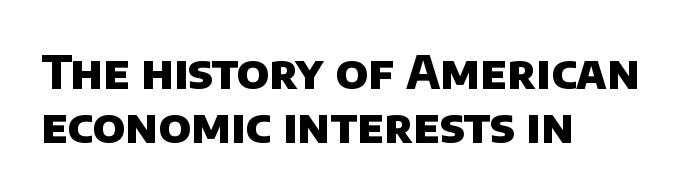
You'd pick this weight for a headline — it's a proper bold. No feet cap the strokes, marking this as sans-serif type. You could call the tracking neutral — neither tight nor loose. These lines are rendered in a variable-pitch font. Left-aligned paragraph, ragged on the right. Each row of text sits above clean, open space.
